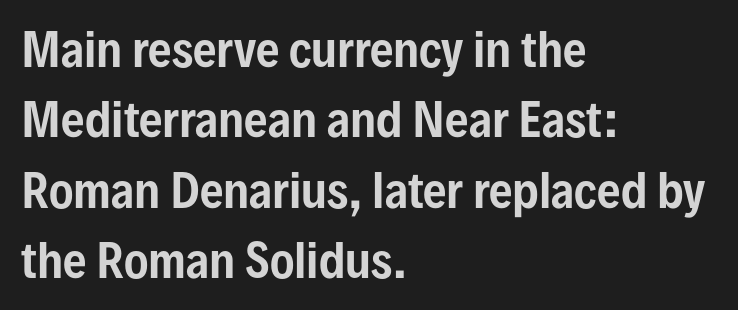
Q: Is the text italic (slanted)? A: No, it is upright.
Q: Is the typeface a serif or a sans-serif typeface? A: Sans-serif.
Q: Is the text underlined? A: No.
Q: How is the paragraph aligned? A: Left-aligned.
Q: Is the spacing between letters normal or unusually wide? A: Normal.
Q: Is the spacing between lines tight, normal or loose? A: Normal.
Q: Width (condensed, normal, or wide)? A: Condensed.
Q: Stroke contrast? A: Low.
Q: x-height? A: Medium.
Q: Monospaced? A: No.
